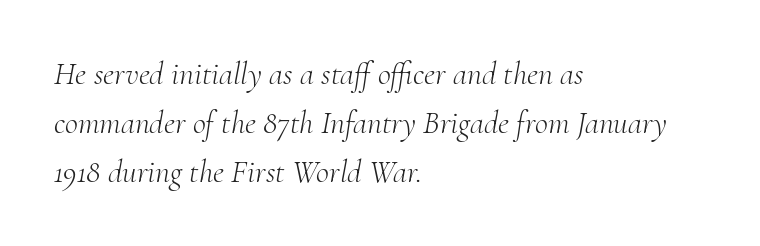
The image shows 32 px light serif type, italic (leaning right); set left-aligned, normal line spacing (1.53x), normal letter spacing, not underlined; medium stroke contrast and a small x-height.
